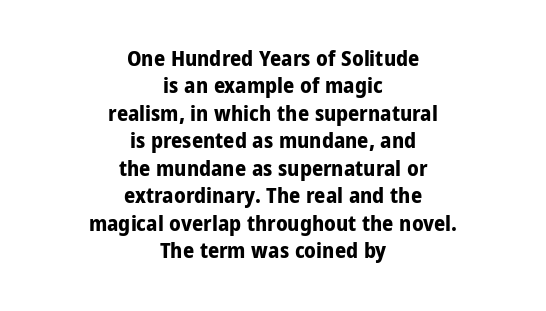
Standard letterfit; no display-style spreading of the glyphs. The compositor balanced each line on the midline. Decoration check: the copy has no underline. Line spacing here is normal. The glyphs have the mass of a bold cut.
